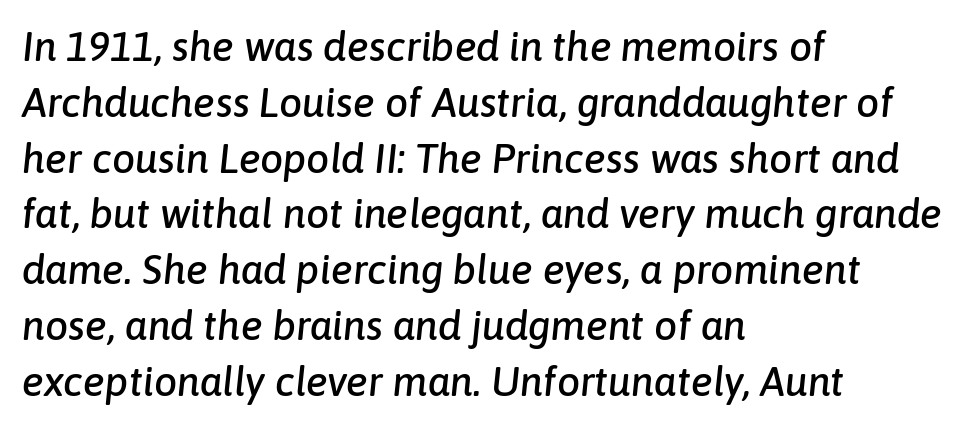
The image shows 41 px text type, italic (leaning right); set left-aligned, normal line spacing (1.36x), normal letter spacing, not underlined; low stroke contrast and a medium x-height.
